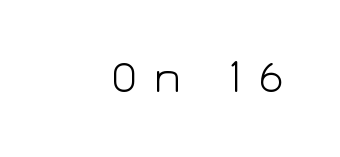
Q: Is the text bold? A: No.
Q: Is the text italic (slanted)? A: No, it is upright.
Q: Is the typeface a serif or a sans-serif typeface? A: Sans-serif.
Q: Is the text underlined? A: No.
Q: Is the spacing between letters normal or unusually wide? A: Unusually wide.
Q: Width (condensed, normal, or wide)? A: Wide.
Q: Stroke contrast? A: Low.
Q: x-height? A: Medium.
Q: Monospaced? A: No.
